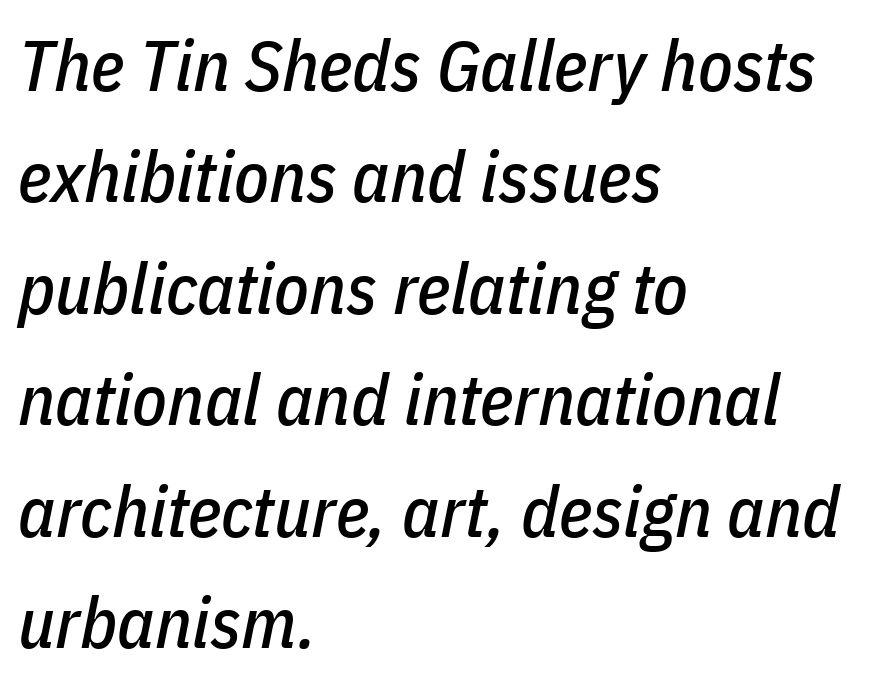
Q: Is the text italic (slanted)? A: Yes, it leans right by about 11 degrees.
Q: Is the text underlined? A: No.
Q: How is the paragraph aligned? A: Left-aligned.
Q: Is the spacing between letters normal or unusually wide? A: Normal.
Q: Is the spacing between lines tight, normal or loose? A: Normal.
Q: Width (condensed, normal, or wide)? A: Condensed.
Q: Stroke contrast? A: Low.
Q: x-height? A: Medium.
Q: Monospaced? A: No.
